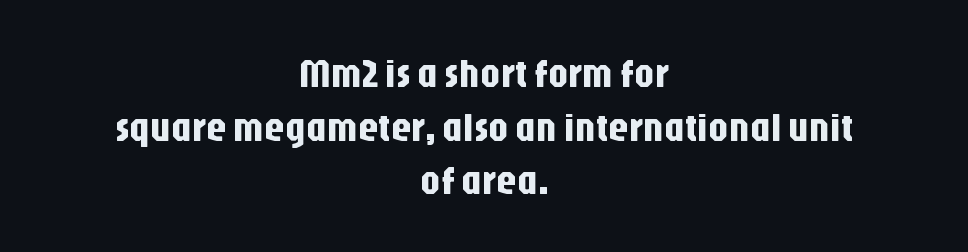
In terms of posture, this sample is upright. Serifs: no, the terminals of the letterforms are clean. Casual observation: everything's sitting right in the middle. Compared with typical body copy, the letter spacing here is the same.
